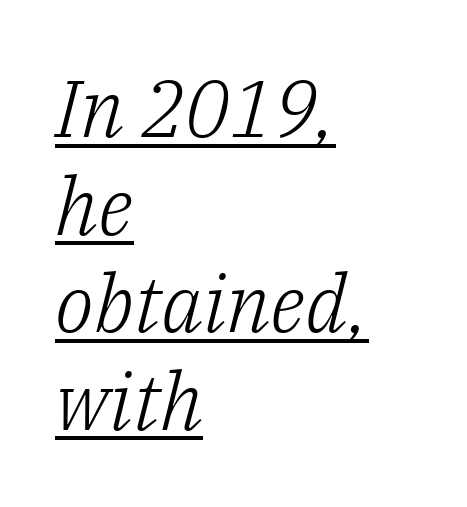
Q: Is the text bold? A: No.
Q: Is the text italic (slanted)? A: Yes, it leans right by about 14 degrees.
Q: Is the typeface a serif or a sans-serif typeface? A: Serif.
Q: Is the text underlined? A: Yes.
Q: How is the paragraph aligned? A: Left-aligned.
Q: Is the spacing between letters normal or unusually wide? A: Normal.
Q: Width (condensed, normal, or wide)? A: Normal.
Q: Stroke contrast? A: Low.
Q: x-height? A: Medium.
Q: Monospaced? A: No.
